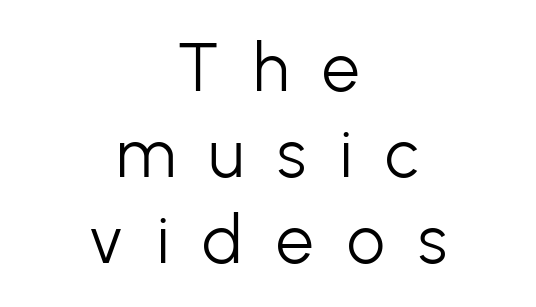
{"serif": "no", "italic": "no", "bold": "no", "weight": "light", "width": "normal", "stroke_contrast": "low", "x_height": "medium", "monospaced": "no", "underline": "no", "align": "center", "line_spacing": "normal", "line_spacing_ratio": 1.28, "letter_spacing": "wide", "letter_spacing_em": 0.5, "glyph_px": 67}
